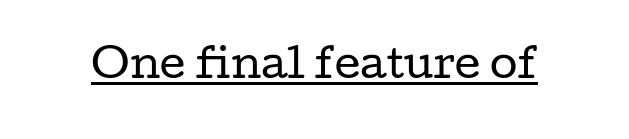
The image shows 40 px regular-weight, wide serif type, upright; set normal letter spacing, underlined; low stroke contrast and a medium x-height.
